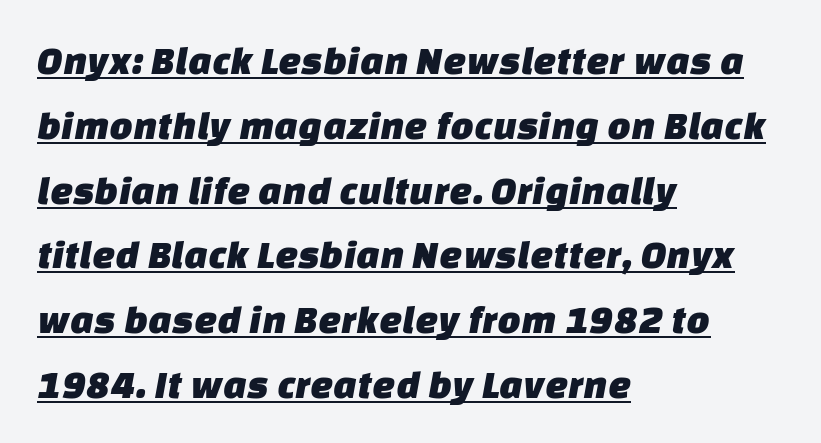
Q: Is the typeface a serif or a sans-serif typeface? A: Sans-serif.
Q: Is the text underlined? A: Yes.
Q: How is the paragraph aligned? A: Left-aligned.
Q: Is the spacing between letters normal or unusually wide? A: Normal.
Q: Is the spacing between lines tight, normal or loose? A: Normal.
Q: Width (condensed, normal, or wide)? A: Normal.
Q: Stroke contrast? A: Low.
Q: x-height? A: Large.
Q: Monospaced? A: No.
